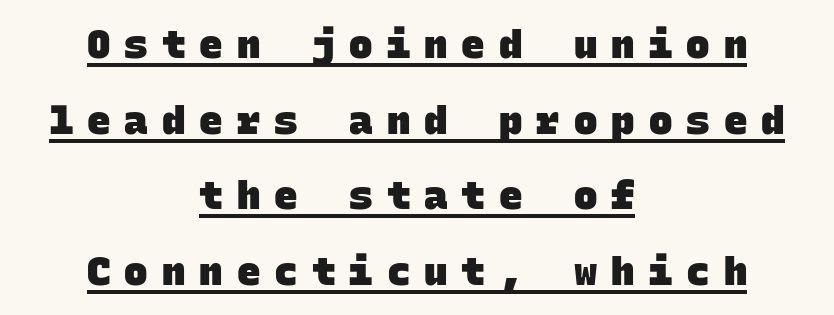
{"serif": "no", "bold": "yes", "weight": "heavy", "width": "normal", "stroke_contrast": "low", "x_height": "large", "monospaced": "yes", "underline": "yes", "align": "center", "line_spacing": "loose", "line_spacing_ratio": 1.94, "letter_spacing": "wide", "letter_spacing_em": 0.36, "glyph_px": 39}
